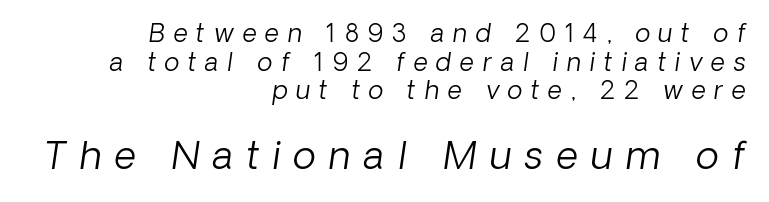
Q: Is the text bold? A: No.
Q: Is the typeface a serif or a sans-serif typeface? A: Sans-serif.
Q: Is the text underlined? A: No.
Q: How is the paragraph aligned? A: Right-aligned.
Q: Is the spacing between letters normal or unusually wide? A: Unusually wide.
Q: Is the spacing between lines tight, normal or loose? A: Tight.
Q: Which block of text is set in a larger size, the first (top) or the second (bottom)? A: The second (bottom) one.
Q: Width (condensed, normal, or wide)? A: Normal.
Q: Stroke contrast? A: Low.
Q: x-height? A: Medium.
Q: Monospaced? A: No.
